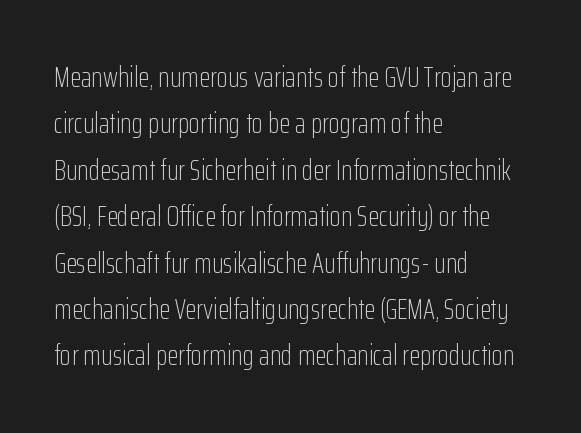
{"serif": "no", "italic": "no", "bold": "no", "weight": "light", "width": "condensed", "stroke_contrast": "low", "x_height": "medium", "monospaced": "no", "underline": "no", "align": "left", "line_spacing": "normal", "line_spacing_ratio": 1.6, "letter_spacing": "normal", "letter_spacing_em": 0.0, "glyph_px": 29}
